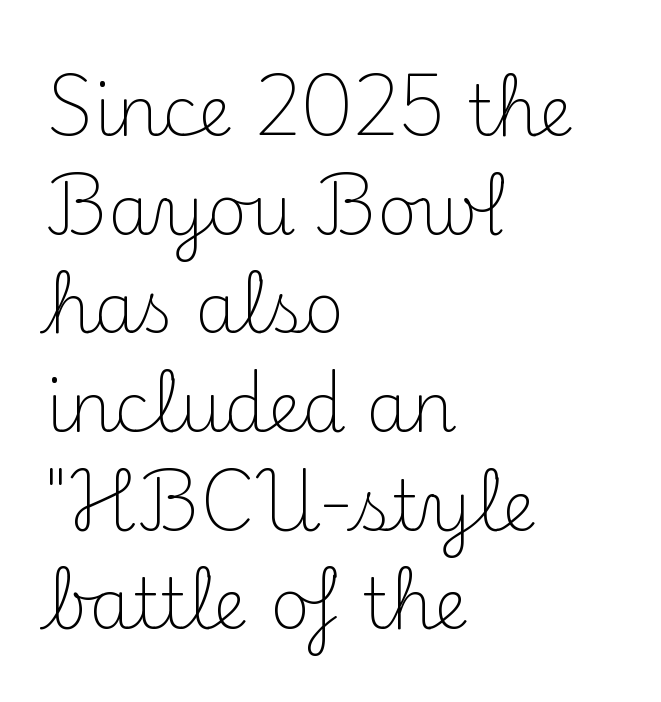
Q: Is the text bold? A: No.
Q: Is the text italic (slanted)? A: No, it is upright.
Q: Is the typeface a serif or a sans-serif typeface? A: Serif.
Q: Is the text underlined? A: No.
Q: How is the paragraph aligned? A: Left-aligned.
Q: Is the spacing between letters normal or unusually wide? A: Normal.
Q: Is the spacing between lines tight, normal or loose? A: Normal.
Q: Width (condensed, normal, or wide)? A: Normal.
Q: Stroke contrast? A: Medium.
Q: x-height? A: Small.
Q: Monospaced? A: No.
